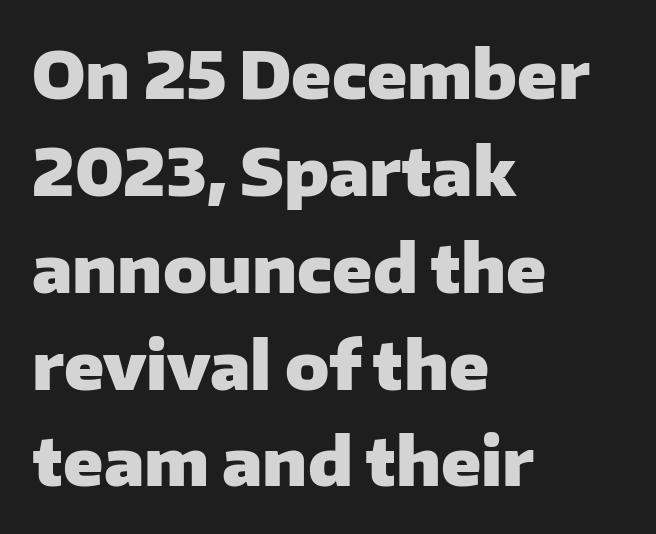
{"serif": "no", "italic": "no", "bold": "yes", "weight": "heavy", "width": "normal", "stroke_contrast": "low", "x_height": "medium", "monospaced": "no", "underline": "no", "align": "left", "line_spacing": "normal", "line_spacing_ratio": 1.49, "letter_spacing": "normal", "letter_spacing_em": 0.0, "glyph_px": 65}
